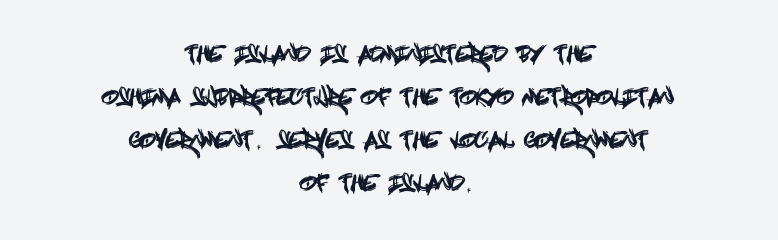
The image shows 22 px text type; set centered, loose line spacing (1.95x), normal letter spacing, not underlined.
